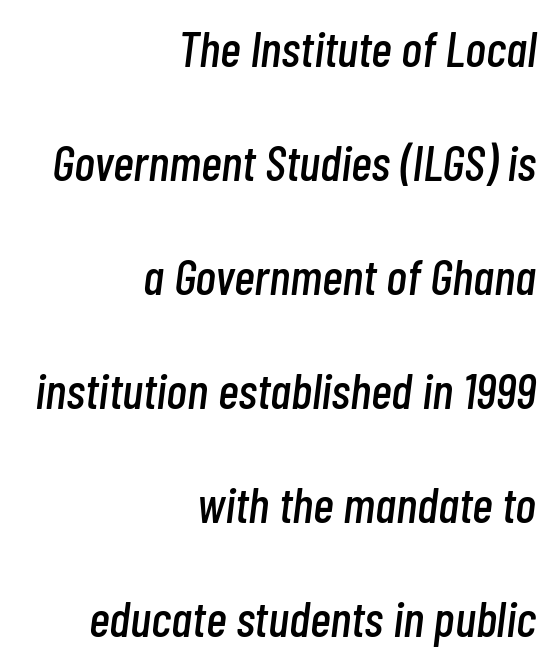
The space directly below the letters is spotless. The paragraph has a hard right edge and a soft left edge. Whoever set this chose breathing room over compactness in the vertical rhythm. Style check: oblique. Caption: standard tracking, unaltered. You could not count columns in this text — the font is proportionally spaced.
